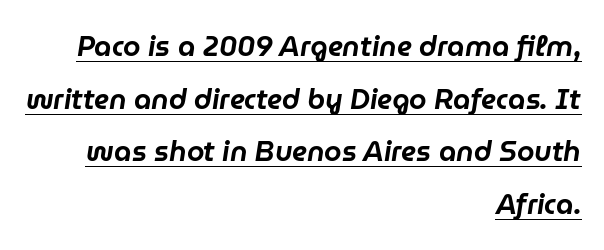
The image shows 28 px text type, italic (leaning right); set right-aligned, line spacing 1.88x, normal letter spacing, underlined; low stroke contrast and a medium x-height.
